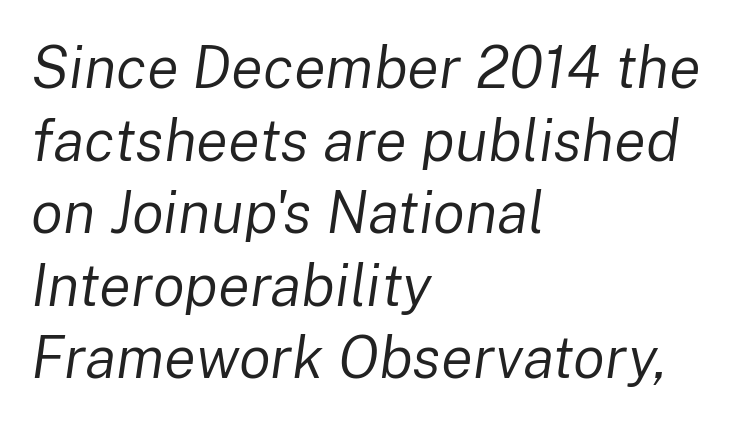
Q: Is the text bold? A: No.
Q: Is the text italic (slanted)? A: Yes, it leans right by about 8 degrees.
Q: Is the text underlined? A: No.
Q: How is the paragraph aligned? A: Left-aligned.
Q: Is the spacing between letters normal or unusually wide? A: Normal.
Q: Width (condensed, normal, or wide)? A: Normal.
Q: Stroke contrast? A: Low.
Q: x-height? A: Medium.
Q: Monospaced? A: No.
